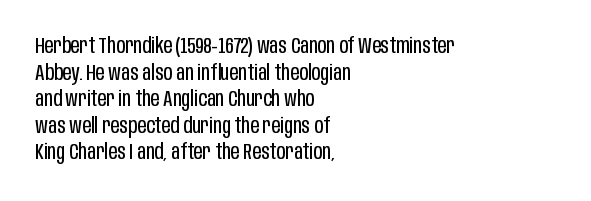
Q: Is the text bold? A: No.
Q: Is the text italic (slanted)? A: No, it is upright.
Q: Is the text underlined? A: No.
Q: How is the paragraph aligned? A: Left-aligned.
Q: Is the spacing between letters normal or unusually wide? A: Normal.
